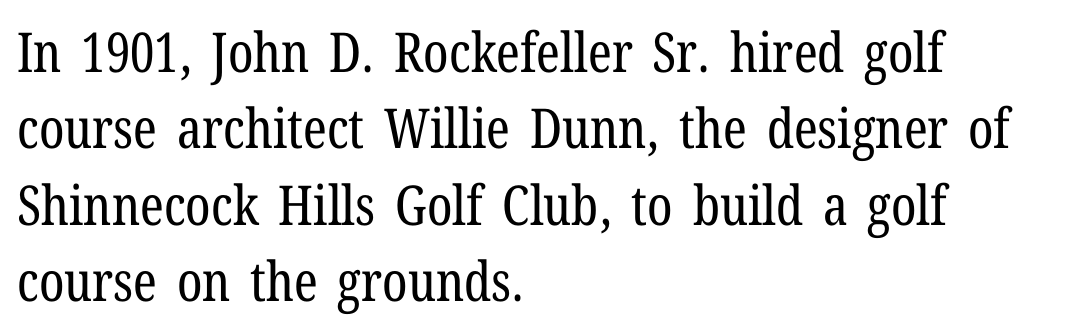
The image shows 55 px regular-weight, condensed serif type, upright; set left-aligned, normal line spacing (1.39x), normal letter spacing, not underlined; low stroke contrast and a medium x-height.
